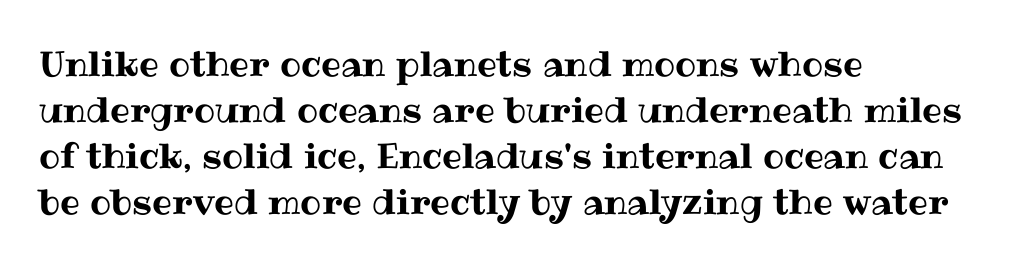
A typesetter would call this leading conventional body-copy spacing. Style check: upright. Proportional: the letters do not fall into vertical columns. Short and long lines alike share a common starting point at left. Look at the tracking — it's just the regular setting, nothing added. Unmarked baselines from the first word to the last.
